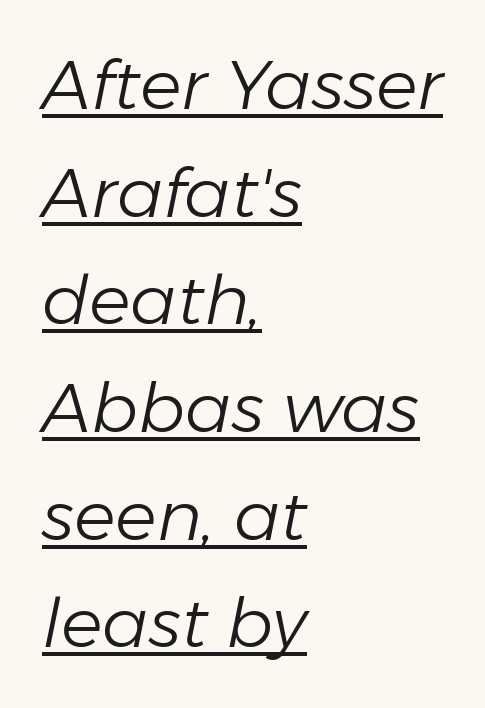
The image shows 69 px light type, italic (leaning right); set left-aligned, normal line spacing (1.56x), normal letter spacing, underlined; low stroke contrast and a medium x-height.
